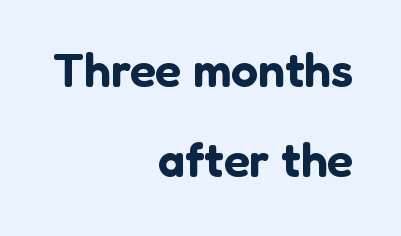
The image shows 48 px sans-serif type, upright; set right-aligned, line spacing 1.88x, normal letter spacing, not underlined; low stroke contrast and a medium x-height.
